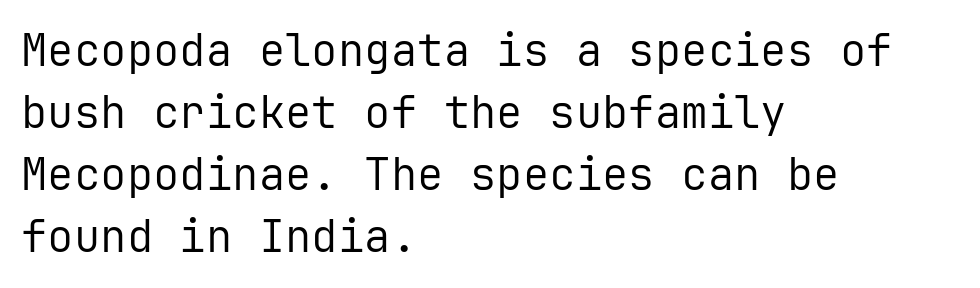
{"serif": "no", "italic": "no", "bold": "no", "weight": "regular", "width": "normal", "stroke_contrast": "low", "x_height": "medium", "monospaced": "yes", "underline": "no", "align": "left", "line_spacing": "normal", "line_spacing_ratio": 1.41, "letter_spacing": "normal", "letter_spacing_em": 0.0, "glyph_px": 44}
